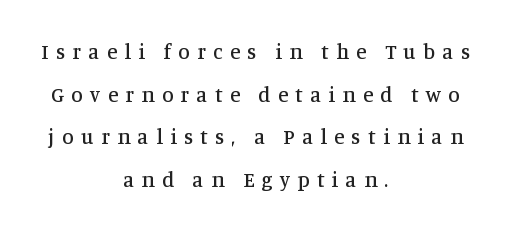
{"italic": "no", "underline": "no", "align": "center", "line_spacing": "loose", "line_spacing_ratio": 2.03, "letter_spacing": "wide", "letter_spacing_em": 0.35, "glyph_px": 21}
